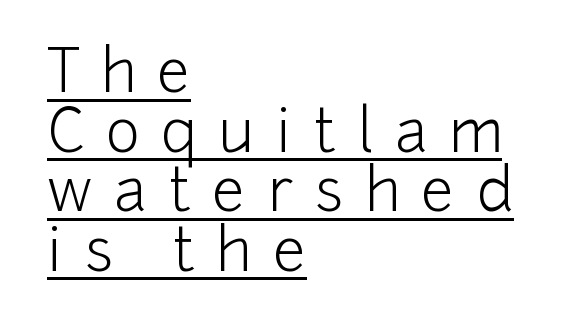
{"serif": "no", "italic": "no", "bold": "no", "weight": "light", "width": "normal", "stroke_contrast": "low", "x_height": "medium", "monospaced": "no", "underline": "yes", "align": "left", "line_spacing": "tight", "line_spacing_ratio": 1.01, "letter_spacing": "wide", "letter_spacing_em": 0.37, "glyph_px": 59}
